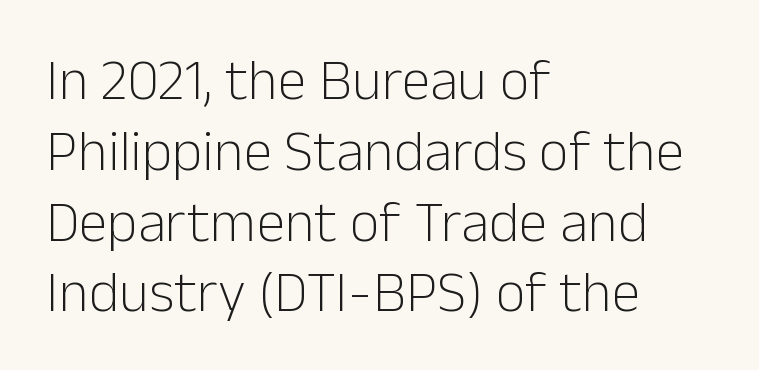
Q: Is the text bold? A: No.
Q: Is the text italic (slanted)? A: No, it is upright.
Q: Is the typeface a serif or a sans-serif typeface? A: Sans-serif.
Q: Is the text underlined? A: No.
Q: How is the paragraph aligned? A: Left-aligned.
Q: Is the spacing between letters normal or unusually wide? A: Normal.
Q: Width (condensed, normal, or wide)? A: Normal.
Q: Stroke contrast? A: Low.
Q: x-height? A: Medium.
Q: Monospaced? A: No.
